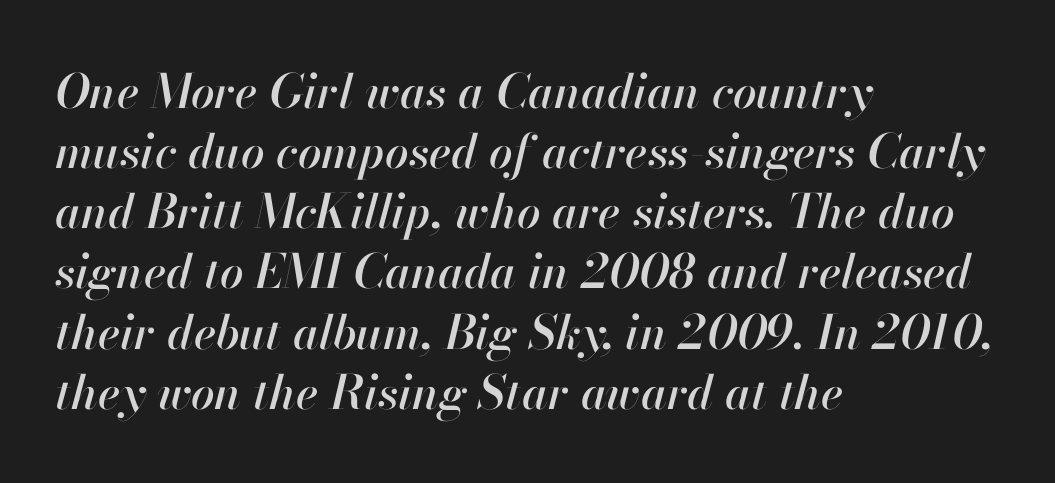
The image shows 47 px text type, italic (leaning right); set left-aligned, normal line spacing (1.28x), normal letter spacing, not underlined; high stroke contrast and a small x-height.
